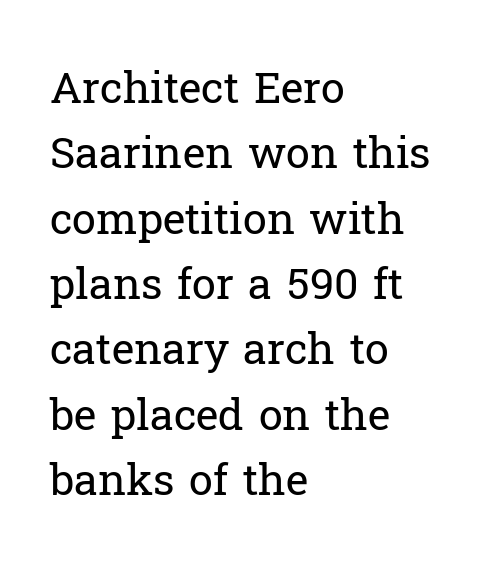
{"serif": "yes", "italic": "no", "bold": "no", "weight": "regular", "width": "normal", "stroke_contrast": "low", "x_height": "medium", "monospaced": "no", "underline": "no", "align": "left", "line_spacing": "normal", "line_spacing_ratio": 1.52, "letter_spacing": "normal", "letter_spacing_em": 0.0, "glyph_px": 43}
